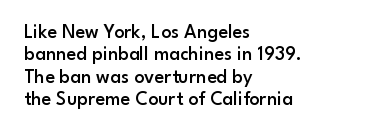
Reading down the block, your eye returns to a fixed left position each line. When letters stand straight like this, we call the style roman or upright. This rendering features lettering with no underline. How heavy is the stroke? Medium-heavy — a semibold, shy of bold. A typesetter would call this zero additional tracking.
